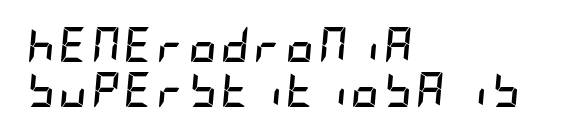
No word sits above an underline. Layout note: lines flush left. Students, this is bold: see how much ink each stroke carries. Tall strokes in this sample are angled rather than plumb. A typesetter would call this leading conventional body-copy spacing.
